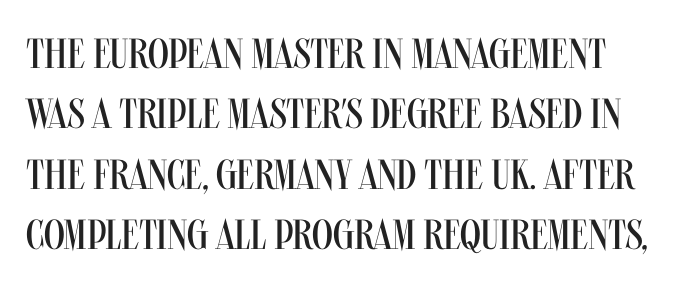
The typesetting does not lean heavy: it is not bold. Short note: letters normally spaced. Regarding leading, the lines here are spaced in the standard way. The foot of each line stays bare and open.
